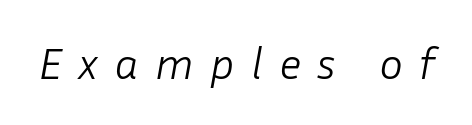
Q: Is the text bold? A: No.
Q: Is the text italic (slanted)? A: Yes, it leans right by about 10 degrees.
Q: Is the text underlined? A: No.
Q: Is the spacing between letters normal or unusually wide? A: Unusually wide.
Q: Width (condensed, normal, or wide)? A: Normal.
Q: Stroke contrast? A: Low.
Q: x-height? A: Medium.
Q: Monospaced? A: No.
